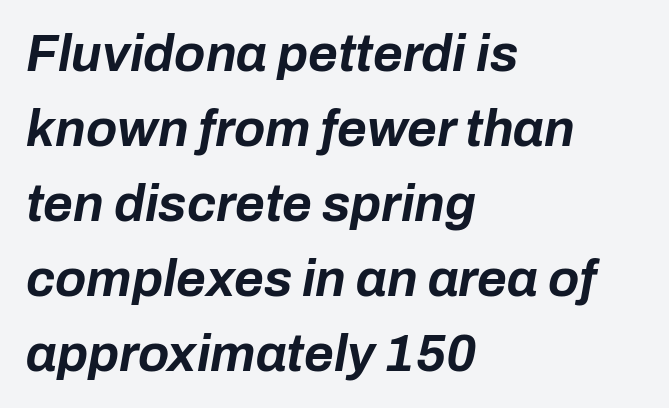
The image shows 51 px bold type, italic (leaning right); set left-aligned, normal line spacing (1.47x), normal letter spacing, not underlined; low stroke contrast and a medium x-height.
